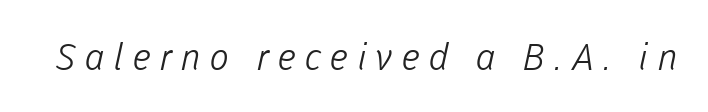
Q: Is the text bold? A: No.
Q: Is the typeface a serif or a sans-serif typeface? A: Sans-serif.
Q: Is the text underlined? A: No.
Q: Is the spacing between letters normal or unusually wide? A: Unusually wide.
Q: Width (condensed, normal, or wide)? A: Normal.
Q: Stroke contrast? A: Low.
Q: x-height? A: Medium.
Q: Monospaced? A: No.
